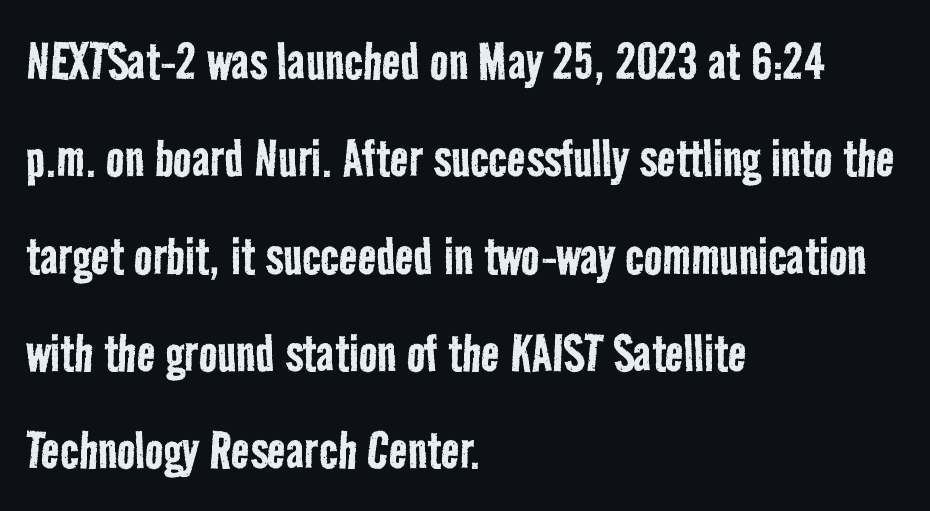
Q: Is the text bold? A: No.
Q: Is the typeface a serif or a sans-serif typeface? A: Sans-serif.
Q: Is the text underlined? A: No.
Q: How is the paragraph aligned? A: Left-aligned.
Q: Is the spacing between letters normal or unusually wide? A: Normal.
Q: Is the spacing between lines tight, normal or loose? A: Normal.
Q: Width (condensed, normal, or wide)? A: Condensed.
Q: Stroke contrast? A: Low.
Q: x-height? A: Medium.
Q: Monospaced? A: No.
